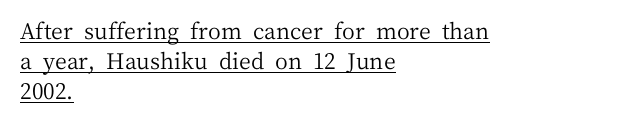
The image shows 22 px text type, upright; set left-aligned, normal line spacing (1.37x), normal letter spacing, underlined.
